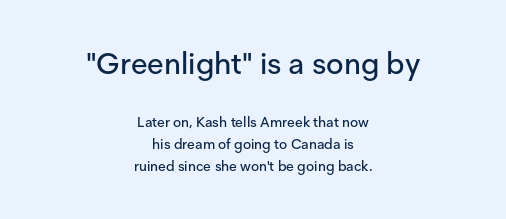
Q: Is the text italic (slanted)? A: No, it is upright.
Q: Is the typeface a serif or a sans-serif typeface? A: Sans-serif.
Q: Is the text underlined? A: No.
Q: How is the paragraph aligned? A: Centered.
Q: Is the spacing between letters normal or unusually wide? A: Normal.
Q: Is the spacing between lines tight, normal or loose? A: Normal.
Q: Which block of text is set in a larger size, the first (top) or the second (bottom)? A: The first (top) one.
Q: Width (condensed, normal, or wide)? A: Normal.
Q: Stroke contrast? A: Low.
Q: x-height? A: Medium.
Q: Monospaced? A: No.
